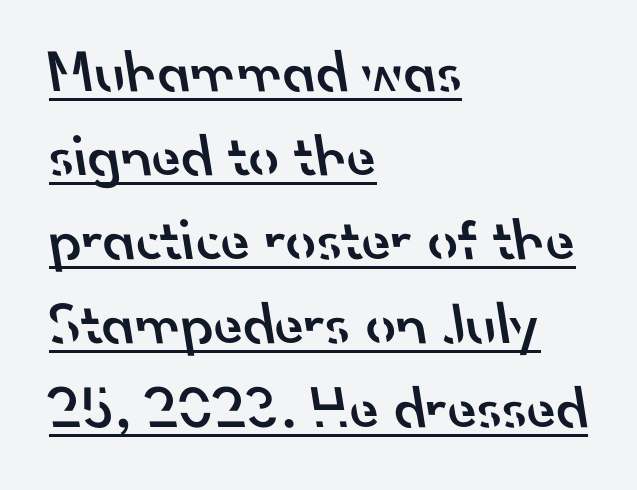
{"serif": "no", "bold": "semi", "weight": "semibold", "width": "normal", "stroke_contrast": "low", "x_height": "small", "monospaced": "no", "underline": "yes", "align": "left", "line_spacing": "normal", "line_spacing_ratio": 1.4, "letter_spacing": "normal", "letter_spacing_em": 0.0, "glyph_px": 60}
